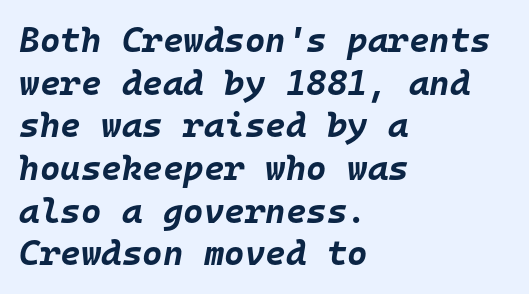
Q: Is the text bold? A: Yes.
Q: Is the text italic (slanted)? A: Yes, it leans right by about 10 degrees.
Q: Is the text underlined? A: No.
Q: How is the paragraph aligned? A: Left-aligned.
Q: Is the spacing between letters normal or unusually wide? A: Normal.
Q: Width (condensed, normal, or wide)? A: Normal.
Q: Stroke contrast? A: Low.
Q: x-height? A: Large.
Q: Monospaced? A: Yes.
